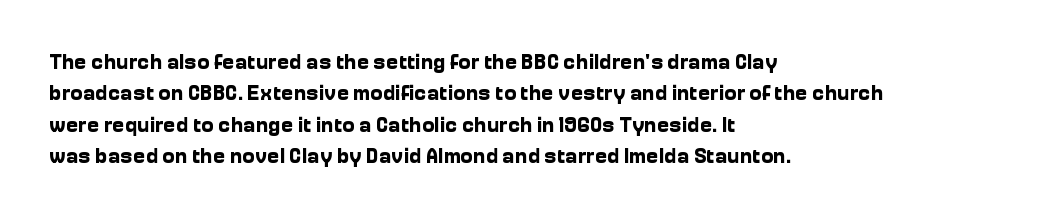
Q: Is the text bold? A: Yes.
Q: Is the text italic (slanted)? A: No, it is upright.
Q: Is the text underlined? A: No.
Q: How is the paragraph aligned? A: Left-aligned.
Q: Is the spacing between letters normal or unusually wide? A: Normal.
Q: Is the spacing between lines tight, normal or loose? A: Normal.
